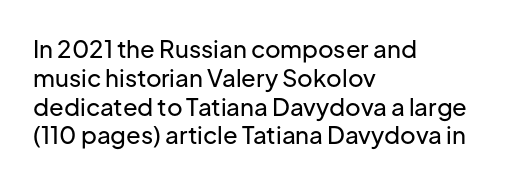
The image shows 24 px text type, upright; set left-aligned, line spacing 1.2x, normal letter spacing, not underlined.
